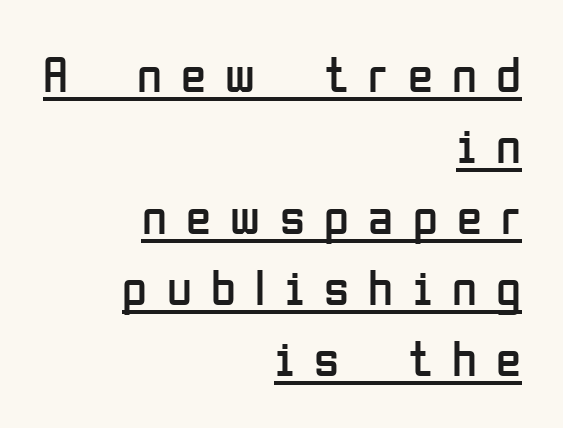
The sample's only ornament is a line tracing under the words. Classification — sans serif. No heavy texture on the line: the type isn't bold. Each new line begins a customary step beneath the previous one. Looks like regular typesetting: each glyph gets only the width it needs.
